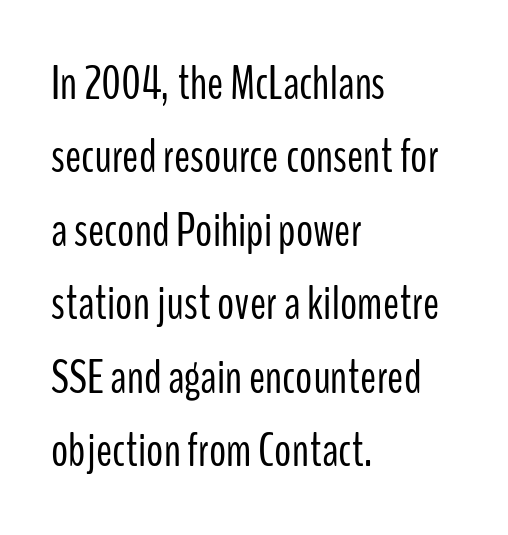
{"serif": "no", "italic": "no", "bold": "no", "weight": "light", "width": "condensed", "stroke_contrast": "low", "x_height": "medium", "monospaced": "no", "underline": "no", "align": "left", "line_spacing": "normal", "line_spacing_ratio": 1.53, "letter_spacing": "normal", "letter_spacing_em": 0.0, "glyph_px": 48}
